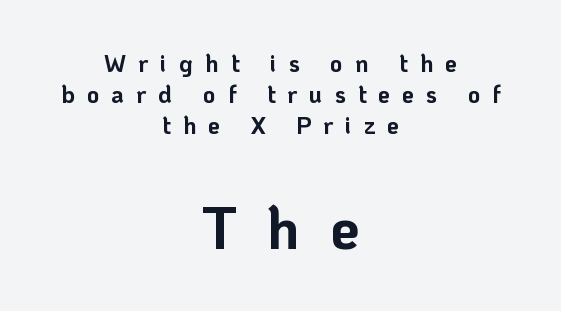
Q: Is the text bold? A: Yes.
Q: Is the text italic (slanted)? A: No, it is upright.
Q: Is the typeface a serif or a sans-serif typeface? A: Sans-serif.
Q: Is the text underlined? A: No.
Q: How is the paragraph aligned? A: Centered.
Q: Is the spacing between letters normal or unusually wide? A: Unusually wide.
Q: Is the spacing between lines tight, normal or loose? A: Normal.
Q: Which block of text is set in a larger size, the first (top) or the second (bottom)? A: The second (bottom) one.
Q: Width (condensed, normal, or wide)? A: Normal.
Q: Stroke contrast? A: Low.
Q: x-height? A: Medium.
Q: Monospaced? A: No.
